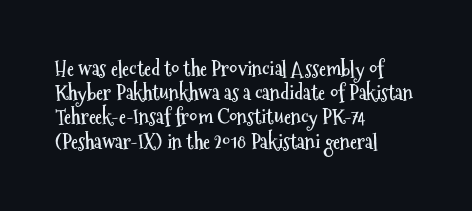
The image shows 20 px bold type, upright; set left-aligned, line spacing 1.21x, normal letter spacing, not underlined.
